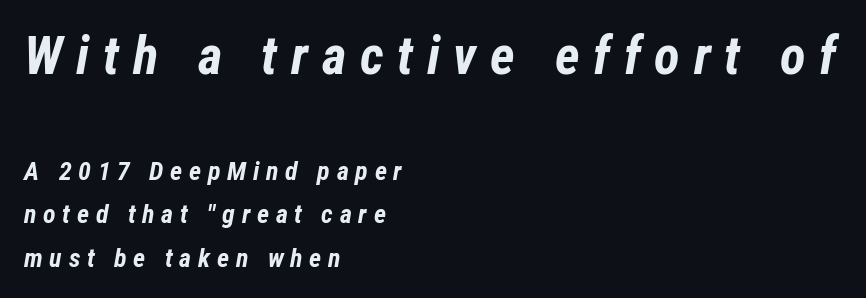
Q: Is the text bold? A: Yes.
Q: Is the text italic (slanted)? A: Yes, it leans right by about 12 degrees.
Q: Is the text underlined? A: No.
Q: How is the paragraph aligned? A: Left-aligned.
Q: Is the spacing between letters normal or unusually wide? A: Unusually wide.
Q: Is the spacing between lines tight, normal or loose? A: Normal.
Q: Which block of text is set in a larger size, the first (top) or the second (bottom)? A: The first (top) one.
Q: Width (condensed, normal, or wide)? A: Condensed.
Q: Stroke contrast? A: Low.
Q: x-height? A: Medium.
Q: Monospaced? A: No.
